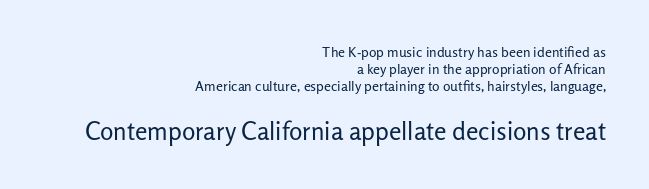
{"italic": "no", "bold": "no", "underline": "no", "align": "right", "line_spacing_ratio": 1.23, "letter_spacing": "normal", "letter_spacing_em": 0.0, "larger_block": "second", "size_ratio": 1.79, "glyph_px": 25}
